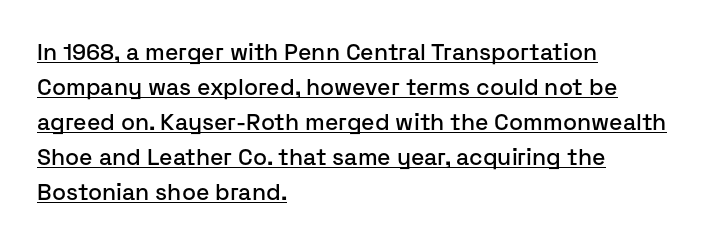
{"italic": "no", "underline": "yes", "align": "left", "line_spacing": "normal", "line_spacing_ratio": 1.52, "letter_spacing": "normal", "letter_spacing_em": 0.0, "glyph_px": 23}
